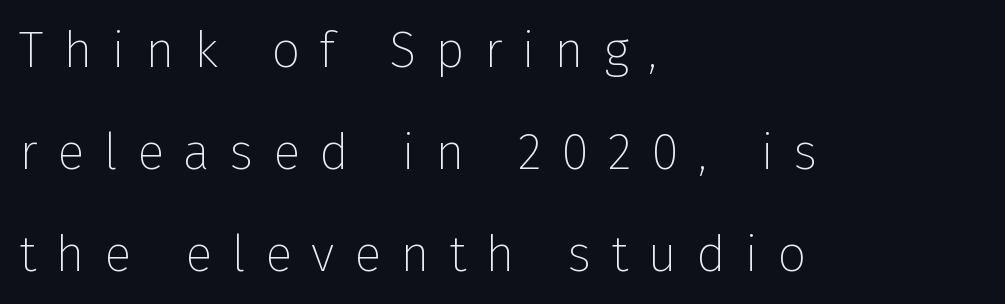
{"serif": "no", "italic": "no", "bold": "no", "weight": "thin", "width": "normal", "stroke_contrast": "low", "x_height": "medium", "monospaced": "no", "underline": "no", "align": "left", "line_spacing": "loose", "line_spacing_ratio": 2.0, "letter_spacing": "wide", "letter_spacing_em": 0.38, "glyph_px": 51}
